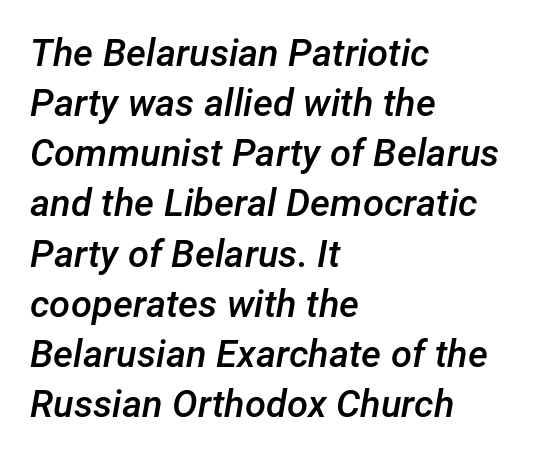
The face used here is proportionally spaced, like ordinary book or web type. Its strokes are somewhat broadened, the hallmark of semibold type. The ragged edge is on the right, which tells us the setting is flush left. Successive baselines arrive at the customary interval. Observe the lean: these are italic letterforms. Descenders hang freely into open space.
